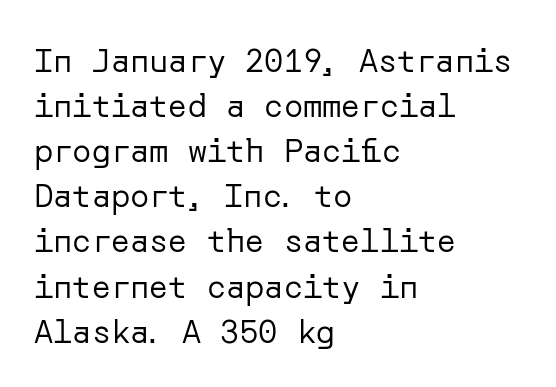
Q: Is the text bold? A: No.
Q: Is the text italic (slanted)? A: No, it is upright.
Q: Is the typeface a serif or a sans-serif typeface? A: Sans-serif.
Q: Is the text underlined? A: No.
Q: How is the paragraph aligned? A: Left-aligned.
Q: Is the spacing between letters normal or unusually wide? A: Normal.
Q: Is the spacing between lines tight, normal or loose? A: Normal.
Q: Width (condensed, normal, or wide)? A: Normal.
Q: Stroke contrast? A: Low.
Q: x-height? A: Medium.
